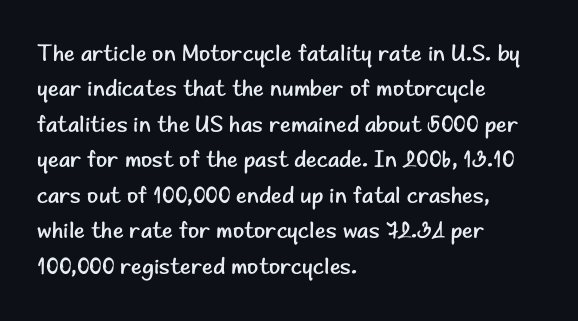
The image shows 23 px text type, upright; set left-aligned, normal line spacing (1.54x), normal letter spacing, not underlined.
